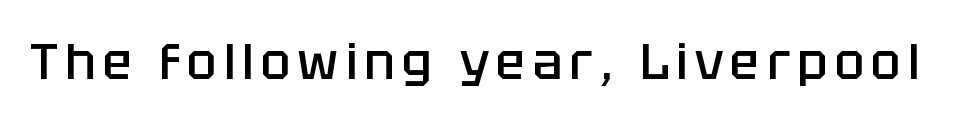
Q: Is the text bold? A: Semi-bold.
Q: Is the text italic (slanted)? A: No, it is upright.
Q: Is the typeface a serif or a sans-serif typeface? A: Sans-serif.
Q: Is the text underlined? A: No.
Q: Width (condensed, normal, or wide)? A: Normal.
Q: Stroke contrast? A: Low.
Q: x-height? A: Large.
Q: Monospaced? A: No.
